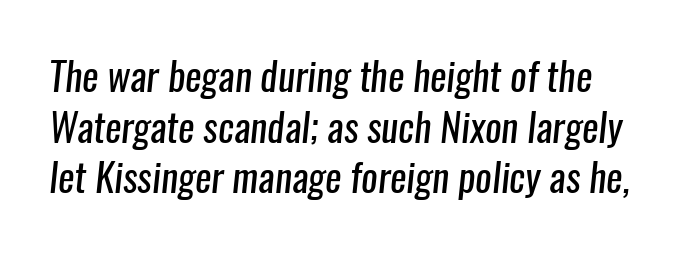
{"serif": "no", "bold": "no", "weight": "regular", "width": "condensed", "stroke_contrast": "low", "x_height": "medium", "monospaced": "no", "underline": "no", "line_spacing": "normal", "line_spacing_ratio": 1.3, "letter_spacing": "normal", "letter_spacing_em": 0.0, "glyph_px": 39}
